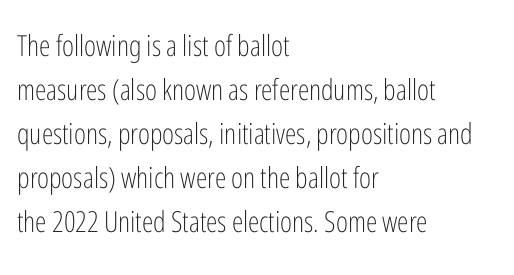
The paragraph shown leans on its left margin. The text was rendered using a sans face with plain stroke endings. Is the stroke heavy? The answer is a plain regular-or-lighter. Here the glyphs are tracked normally, forming tight word shapes. The strip under each line holds only bare page.
